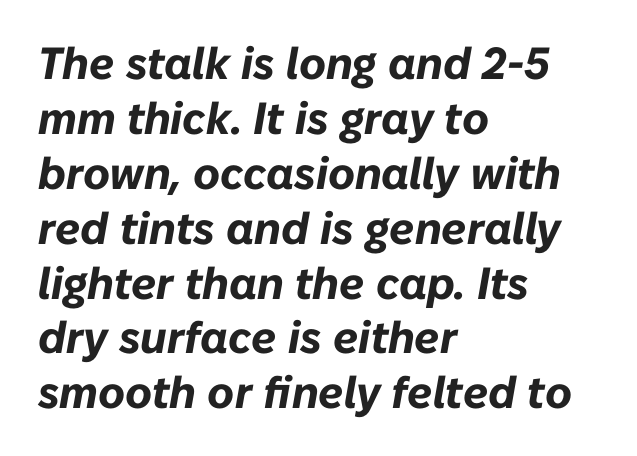
Spacing verdict: proportional, widths tailored to each character. The lines are quadded left. When letters slant like this, we call the style italic. Check the space under the baseline: it is left empty.
